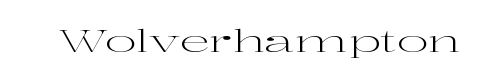
Q: Is the text bold? A: No.
Q: Is the text italic (slanted)? A: No, it is upright.
Q: Is the typeface a serif or a sans-serif typeface? A: Serif.
Q: Is the text underlined? A: No.
Q: Is the spacing between letters normal or unusually wide? A: Normal.
Q: Width (condensed, normal, or wide)? A: Wide.
Q: Stroke contrast? A: High.
Q: x-height? A: Medium.
Q: Monospaced? A: No.
